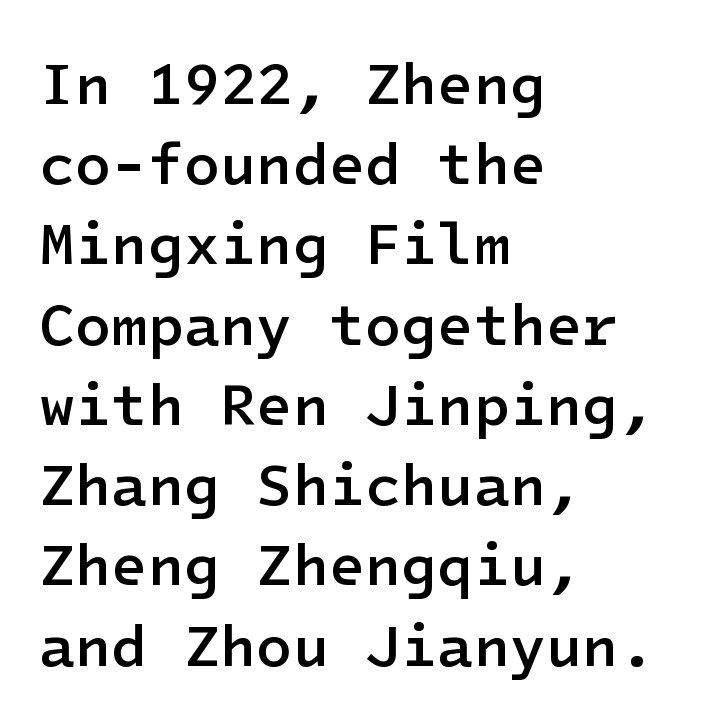
{"serif": "no", "italic": "no", "bold": "semi", "weight": "semibold", "width": "normal", "stroke_contrast": "low", "x_height": "medium", "underline": "no", "align": "left", "line_spacing": "normal", "line_spacing_ratio": 1.36, "letter_spacing": "normal", "letter_spacing_em": 0.0, "glyph_px": 59}
